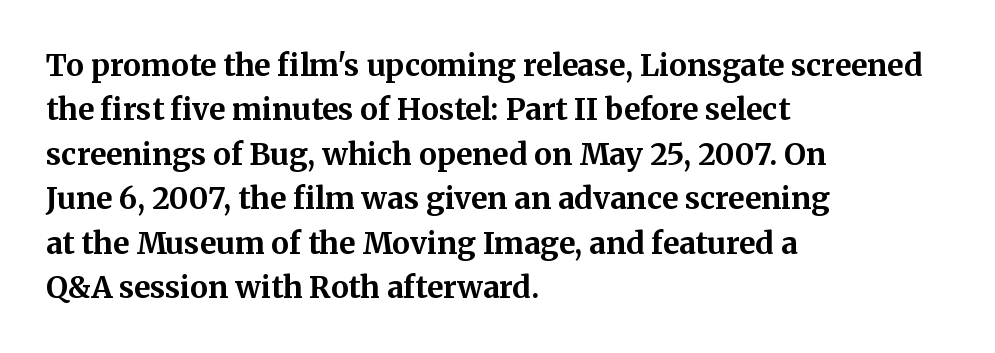
The image shows 30 px bold serif type, upright; set left-aligned, normal line spacing (1.48x), normal letter spacing, not underlined; medium stroke contrast and a medium x-height.
